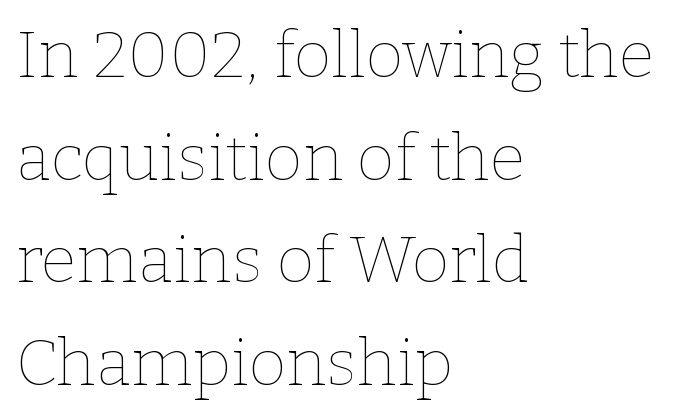
{"italic": "no", "bold": "no", "weight": "thin", "width": "normal", "stroke_contrast": "low", "x_height": "medium", "monospaced": "no", "underline": "no", "align": "left", "line_spacing": "normal", "line_spacing_ratio": 1.58, "letter_spacing": "normal", "letter_spacing_em": 0.0, "glyph_px": 65}
